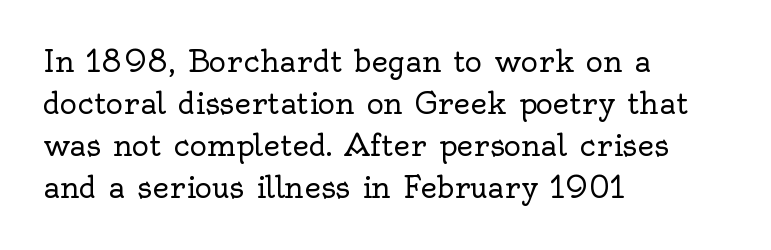
The text block is weighted toward the left margin, trailing off unevenly rightward. The baseline area is clear. In terms of posture, this sample is upright. Is the type heavy? It reads as light-to-regular instead. Compared with typical body copy, the letter spacing here is the same.
